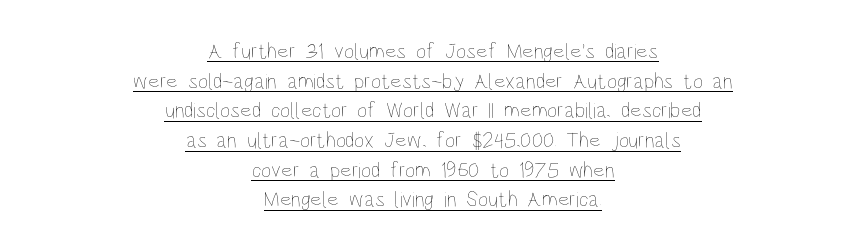
A light-to-regular cut is what we see here. Vertically, the passage feels balanced, rows spaced as you'd expect. Looks like someone drew a line under every word here. The compositor balanced each line on the midline. The horizontal fit of the characters is conventional and even. Quick note: not italic, upright.
